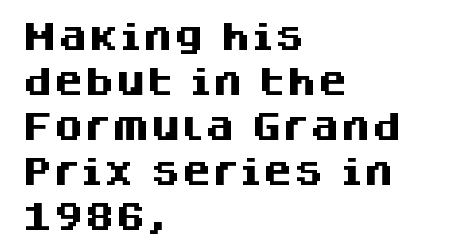
What's the leading like? Ordinary, nothing unusual. The font is running at its bold setting. This rendering features lettering with no underline. Horizontally, the lines are justified to the leading edge only.
